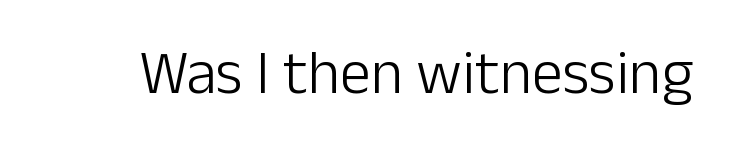
{"serif": "no", "italic": "no", "bold": "no", "weight": "light", "width": "normal", "stroke_contrast": "low", "x_height": "medium", "monospaced": "no", "underline": "no", "letter_spacing": "normal", "letter_spacing_em": 0.0, "glyph_px": 62}
